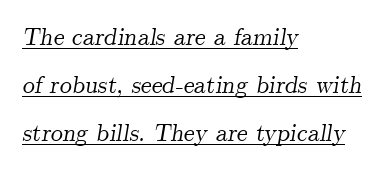
A student would call this left alignment; a typographer would say flush left, rag right. This rendering features underlined lettering. Rows of type keep a wide berth in the vertical direction. Tall strokes in this sample are angled rather than plumb.
